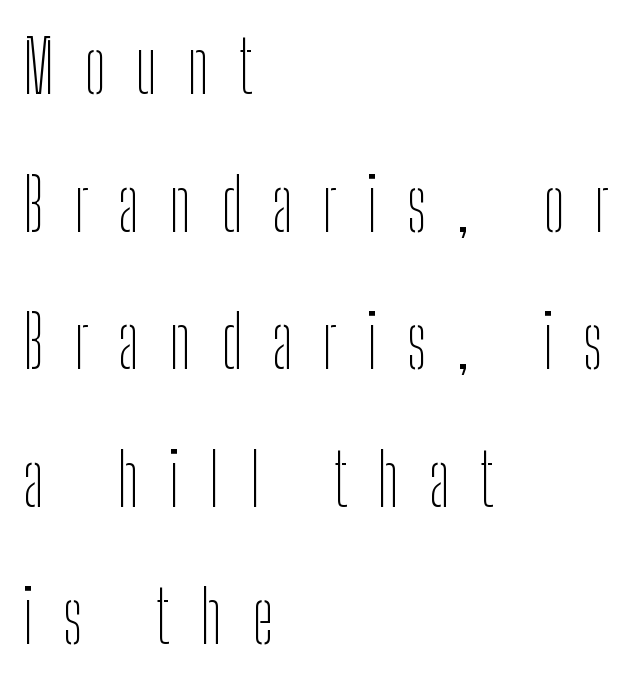
Q: Is the text bold? A: No.
Q: Is the text italic (slanted)? A: No, it is upright.
Q: Is the typeface a serif or a sans-serif typeface? A: Sans-serif.
Q: Is the text underlined? A: No.
Q: How is the paragraph aligned? A: Left-aligned.
Q: Is the spacing between letters normal or unusually wide? A: Unusually wide.
Q: Is the spacing between lines tight, normal or loose? A: Loose.
Q: Width (condensed, normal, or wide)? A: Condensed.
Q: Stroke contrast? A: Low.
Q: x-height? A: Medium.
Q: Monospaced? A: No.
